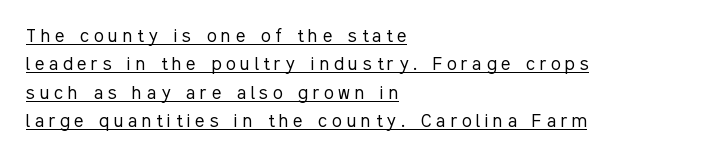
The image shows 22 px text type, upright; set left-aligned, normal line spacing (1.29x), unusually wide letter spacing (+0.22 em), underlined.
